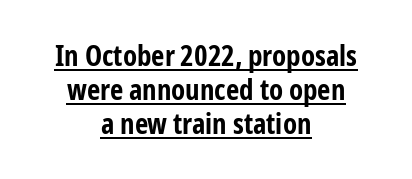
{"serif": "no", "italic": "no", "bold": "yes", "weight": "bold", "width": "condensed", "stroke_contrast": "low", "x_height": "medium", "monospaced": "no", "underline": "yes", "align": "center", "line_spacing_ratio": 1.18, "letter_spacing": "normal", "letter_spacing_em": 0.0, "glyph_px": 29}
